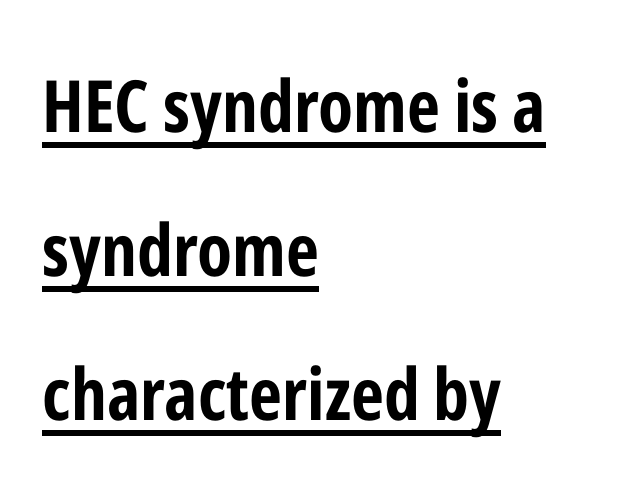
{"serif": "no", "italic": "no", "bold": "yes", "weight": "bold", "width": "condensed", "stroke_contrast": "low", "x_height": "medium", "monospaced": "no", "underline": "yes", "align": "left", "line_spacing": "loose", "line_spacing_ratio": 2.0, "letter_spacing": "normal", "letter_spacing_em": 0.0, "glyph_px": 72}
